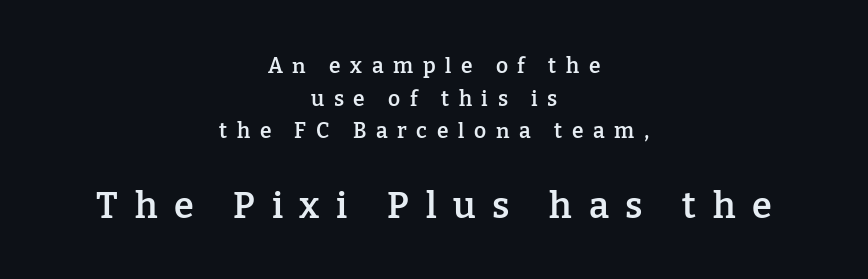
The image shows 36 px semibold serif type, upright; set centered, normal line spacing (1.55x), unusually wide letter spacing (+0.46 em), not underlined; the second (bottom) block is 1.71x larger; low stroke contrast and a medium x-height.
